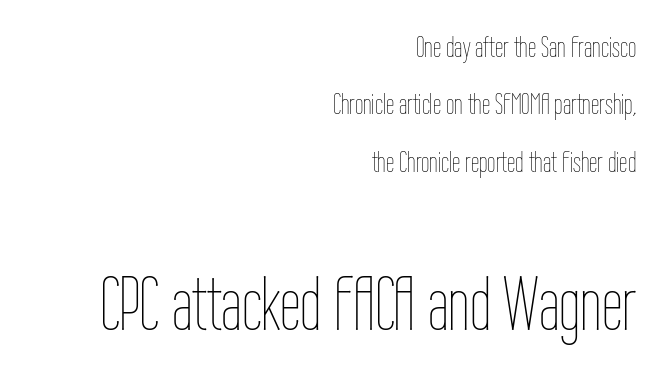
{"italic": "no", "bold": "no", "weight": "thin", "width": "condensed", "stroke_contrast": "low", "x_height": "medium", "monospaced": "no", "underline": "no", "align": "right", "line_spacing": "loose", "line_spacing_ratio": 1.91, "letter_spacing": "normal", "letter_spacing_em": 0.0, "larger_block": "second", "size_ratio": 2.5, "glyph_px": 75}
